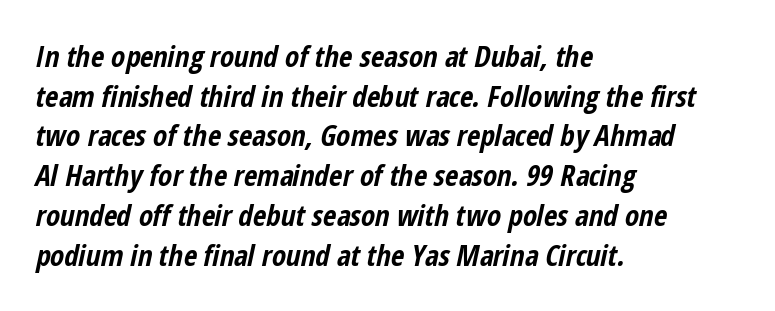
{"italic": "yes", "lean": "right", "slant_degrees": 12, "bold": "yes", "weight": "bold", "width": "condensed", "stroke_contrast": "low", "x_height": "medium", "monospaced": "no", "underline": "no", "align": "left", "line_spacing": "normal", "line_spacing_ratio": 1.37, "letter_spacing": "normal", "letter_spacing_em": 0.0, "glyph_px": 29}
